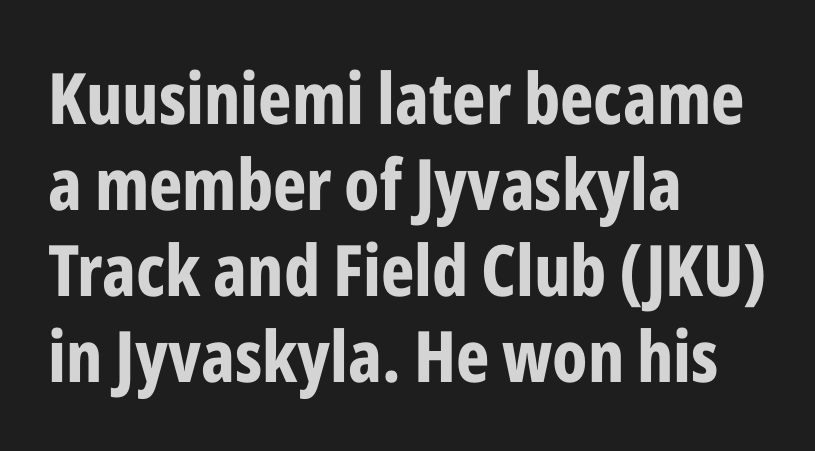
You could not count columns in this text — the font is proportionally spaced. Horizontally, the lines are justified to the leading edge only. The type sits square on the baseline with zero lean. This is heavy type, rendered in bold. Type style note: lacks serifs. There is no visible air inserted between adjacent glyphs.
